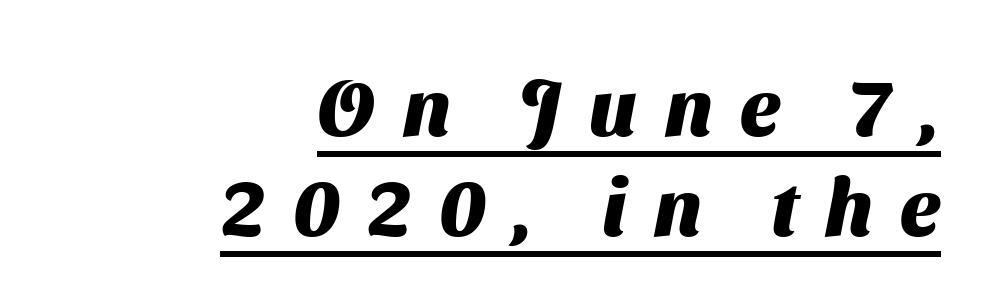
Q: Is the text bold? A: Yes.
Q: Is the typeface a serif or a sans-serif typeface? A: Sans-serif.
Q: Is the text underlined? A: Yes.
Q: How is the paragraph aligned? A: Right-aligned.
Q: Is the spacing between letters normal or unusually wide? A: Unusually wide.
Q: Is the spacing between lines tight, normal or loose? A: Normal.
Q: Width (condensed, normal, or wide)? A: Normal.
Q: Stroke contrast? A: Medium.
Q: x-height? A: Medium.
Q: Monospaced? A: No.
